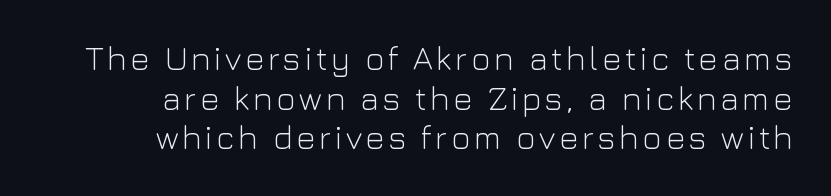
{"serif": "no", "italic": "no", "bold": "no", "weight": "light", "width": "normal", "stroke_contrast": "low", "x_height": "medium", "monospaced": "no", "underline": "no", "align": "right", "line_spacing_ratio": 1.2, "glyph_px": 33}
